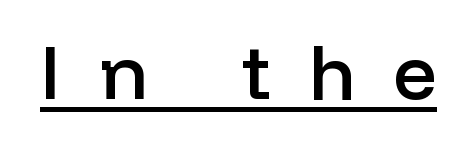
Q: Is the text bold? A: Semi-bold.
Q: Is the text italic (slanted)? A: No, it is upright.
Q: Is the typeface a serif or a sans-serif typeface? A: Sans-serif.
Q: Is the text underlined? A: Yes.
Q: Is the spacing between letters normal or unusually wide? A: Unusually wide.
Q: Width (condensed, normal, or wide)? A: Normal.
Q: Stroke contrast? A: Low.
Q: x-height? A: Medium.
Q: Monospaced? A: No.
